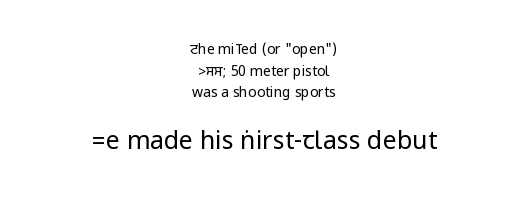
Q: Is the text bold? A: No.
Q: Is the text italic (slanted)? A: No, it is upright.
Q: Is the text underlined? A: No.
Q: How is the paragraph aligned? A: Centered.
Q: Is the spacing between letters normal or unusually wide? A: Normal.
Q: Is the spacing between lines tight, normal or loose? A: Normal.
Q: Which block of text is set in a larger size, the first (top) or the second (bottom)? A: The second (bottom) one.
